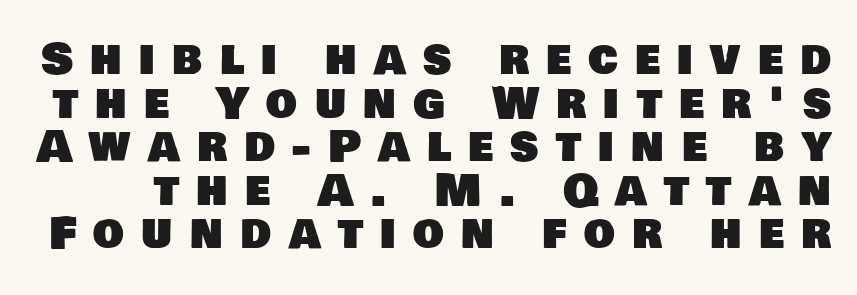
The face used here is proportionally spaced, like ordinary book or web type. Decoration check: the copy has no underline. Rows of type sit shoulder to shoulder in the vertical direction. Unlike a traditional serif, this face leaves its strokes unadorned.
